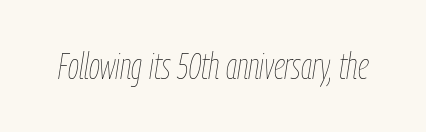
Q: Is the text bold? A: No.
Q: Is the text italic (slanted)? A: Yes, it leans right by about 9 degrees.
Q: Is the text underlined? A: No.
Q: Is the spacing between letters normal or unusually wide? A: Normal.
Q: Width (condensed, normal, or wide)? A: Condensed.
Q: Stroke contrast? A: Low.
Q: x-height? A: Medium.
Q: Monospaced? A: No.
